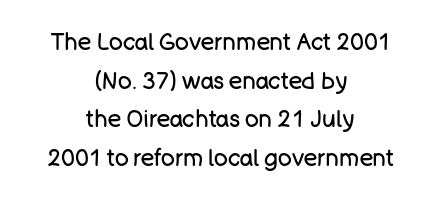
The image shows 23 px text type, upright; set centered, normal line spacing (1.68x), normal letter spacing, not underlined.
